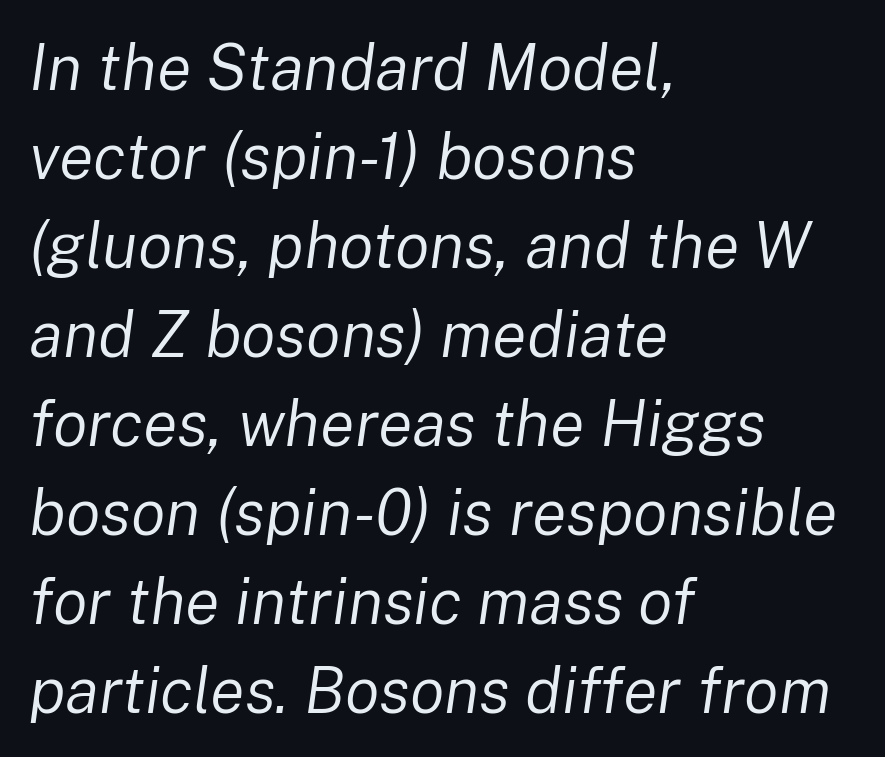
Q: Is the text bold? A: No.
Q: Is the text italic (slanted)? A: Yes, it leans right by about 8 degrees.
Q: Is the text underlined? A: No.
Q: How is the paragraph aligned? A: Left-aligned.
Q: Is the spacing between letters normal or unusually wide? A: Normal.
Q: Is the spacing between lines tight, normal or loose? A: Normal.
Q: Width (condensed, normal, or wide)? A: Normal.
Q: Stroke contrast? A: Low.
Q: x-height? A: Medium.
Q: Monospaced? A: No.
